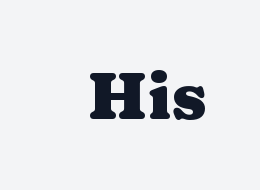
Q: Is the text bold? A: Yes.
Q: Is the text italic (slanted)? A: No, it is upright.
Q: Is the typeface a serif or a sans-serif typeface? A: Serif.
Q: Is the text underlined? A: No.
Q: Is the spacing between letters normal or unusually wide? A: Normal.
Q: Width (condensed, normal, or wide)? A: Wide.
Q: Stroke contrast? A: Medium.
Q: x-height? A: Medium.
Q: Monospaced? A: No.
